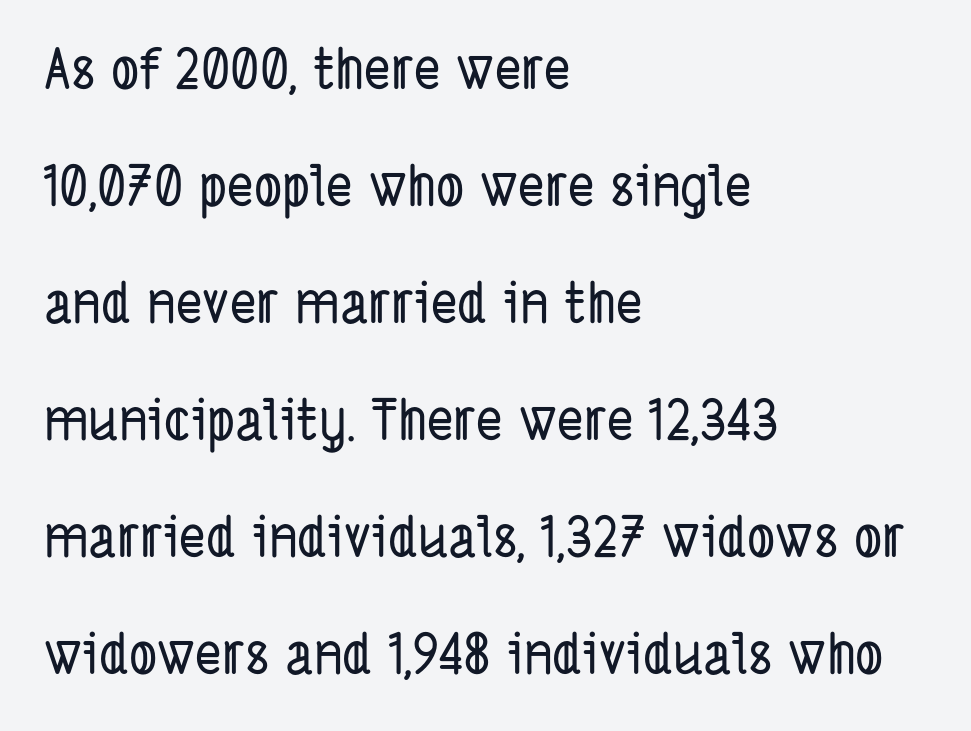
The image shows 56 px condensed sans-serif type; set left-aligned, loose line spacing (2.09x), normal letter spacing, not underlined; low stroke contrast and a medium x-height.
